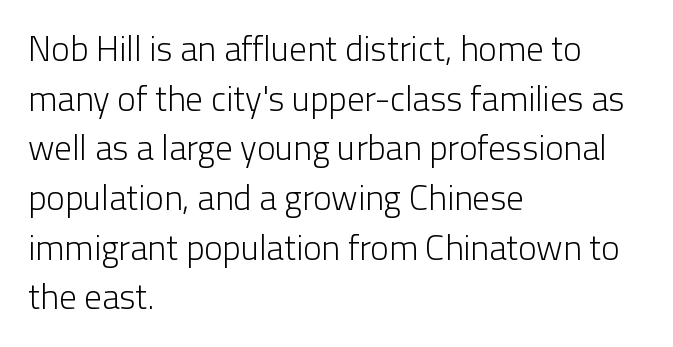
{"serif": "no", "italic": "no", "bold": "no", "weight": "light", "width": "normal", "stroke_contrast": "low", "x_height": "medium", "monospaced": "no", "underline": "no", "align": "left", "line_spacing": "normal", "line_spacing_ratio": 1.42, "letter_spacing": "normal", "letter_spacing_em": 0.0, "glyph_px": 35}
